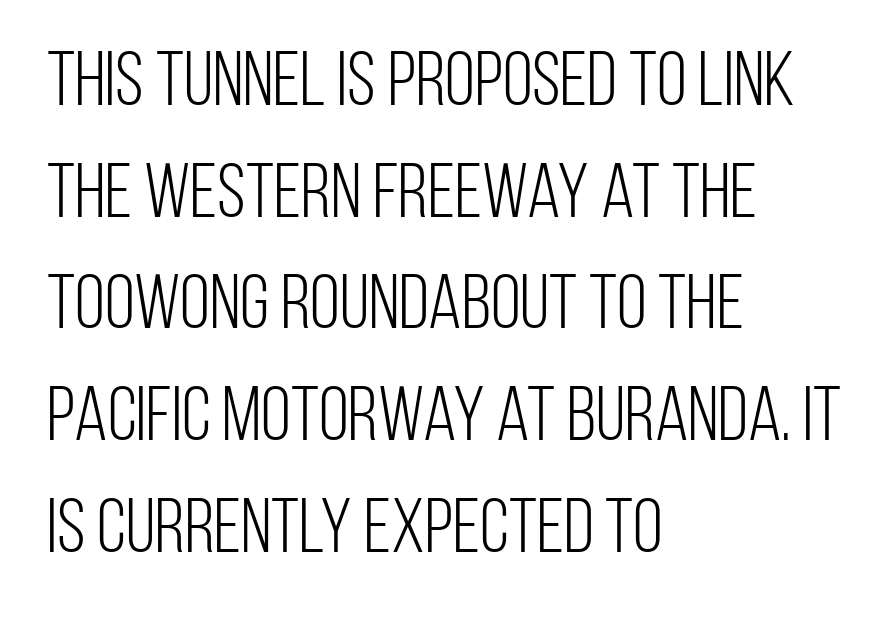
Q: Is the text bold? A: No.
Q: Is the text italic (slanted)? A: No, it is upright.
Q: Is the typeface a serif or a sans-serif typeface? A: Sans-serif.
Q: Is the text underlined? A: No.
Q: How is the paragraph aligned? A: Left-aligned.
Q: Is the spacing between letters normal or unusually wide? A: Normal.
Q: Is the spacing between lines tight, normal or loose? A: Normal.
Q: Width (condensed, normal, or wide)? A: Condensed.
Q: Stroke contrast? A: Low.
Q: x-height? A: Large.
Q: Monospaced? A: No.
